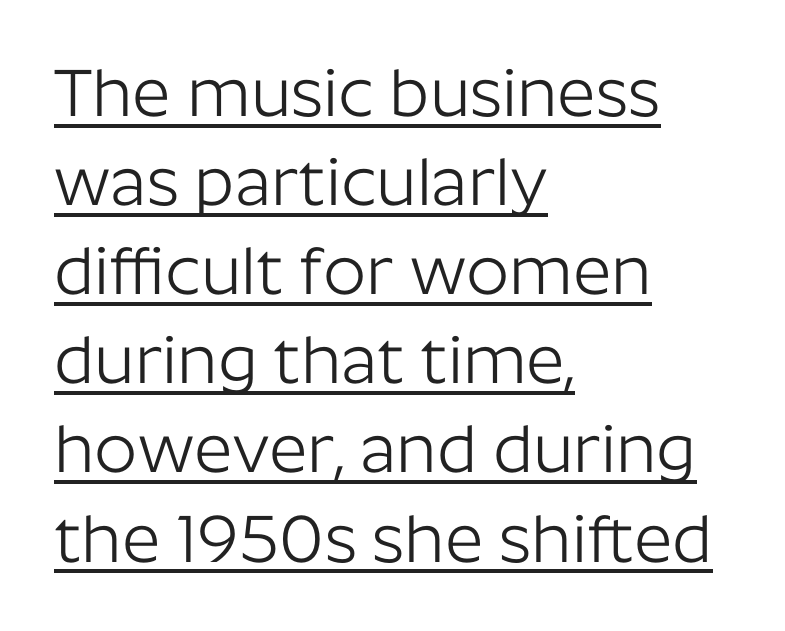
It's the straight-up-and-down kind of type. Standard letterfit; no display-style spreading of the glyphs. The text block is weighted toward the left margin, trailing off unevenly rightward. The strokes carry an ordinary text weight at most. Baseline-to-baseline distance is the conventional proportion of letter height.
